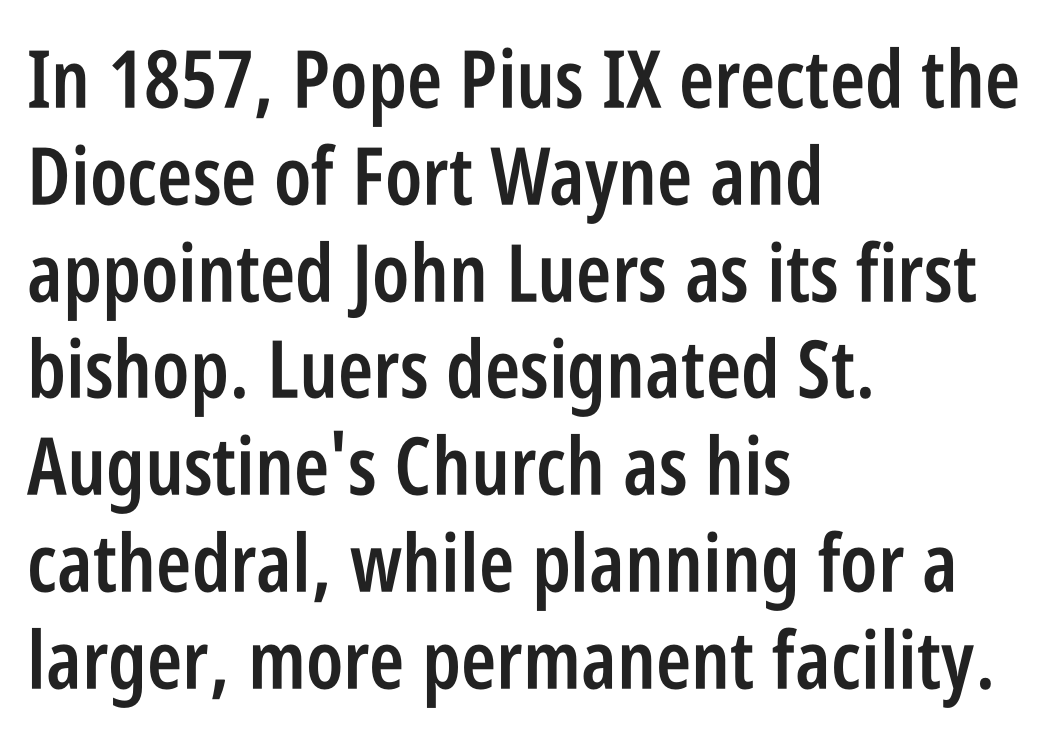
{"serif": "no", "italic": "no", "bold": "semi", "weight": "semibold", "width": "condensed", "stroke_contrast": "low", "x_height": "large", "monospaced": "no", "underline": "no", "align": "left", "line_spacing_ratio": 1.21, "letter_spacing": "normal", "letter_spacing_em": 0.0, "glyph_px": 80}
